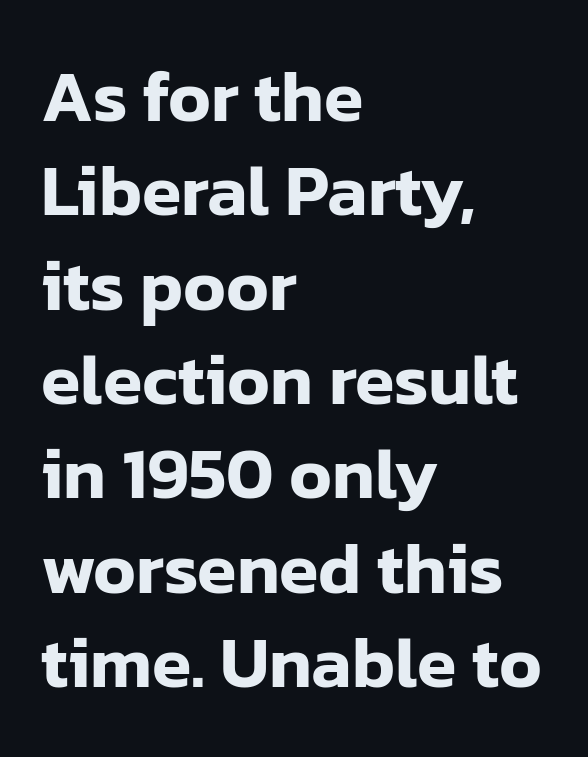
Notice how the passage keeps a crisp vertical edge on the left only. Descenders are the only things crossing below the line. Designer's note — italics off, roman on. Summary of vertical rhythm: regular, with standard interline spacing.
